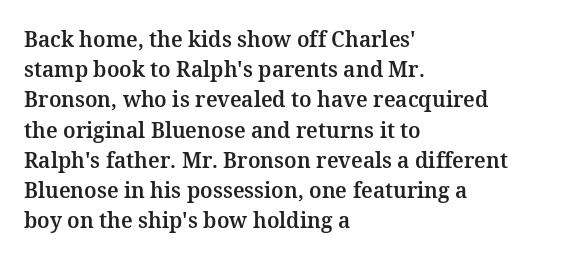
The image shows 21 px text type, upright; set left-aligned, normal line spacing (1.44x), normal letter spacing, not underlined.
